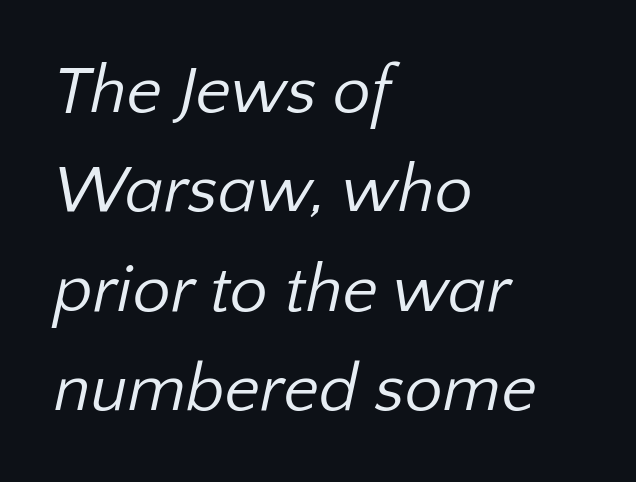
Q: Is the text bold? A: No.
Q: Is the typeface a serif or a sans-serif typeface? A: Sans-serif.
Q: Is the text underlined? A: No.
Q: How is the paragraph aligned? A: Left-aligned.
Q: Is the spacing between letters normal or unusually wide? A: Normal.
Q: Is the spacing between lines tight, normal or loose? A: Normal.
Q: Width (condensed, normal, or wide)? A: Normal.
Q: Stroke contrast? A: Low.
Q: x-height? A: Medium.
Q: Monospaced? A: No.
